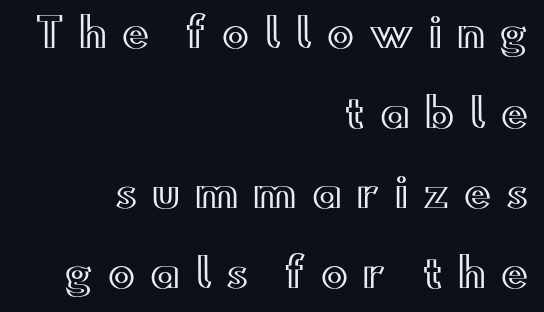
The image shows 40 px wide type, upright; set right-aligned, loose line spacing (2.0x), unusually wide letter spacing (+0.38 em), not underlined; a small x-height.
